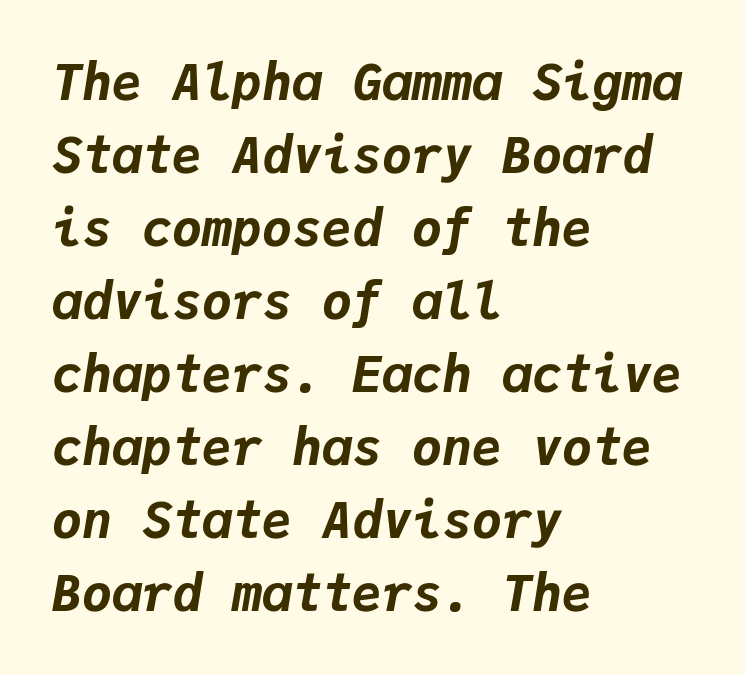
Q: Is the text bold? A: Yes.
Q: Is the text italic (slanted)? A: Yes, it leans right by about 9 degrees.
Q: Is the text underlined? A: No.
Q: How is the paragraph aligned? A: Left-aligned.
Q: Is the spacing between letters normal or unusually wide? A: Normal.
Q: Is the spacing between lines tight, normal or loose? A: Normal.
Q: Width (condensed, normal, or wide)? A: Normal.
Q: Stroke contrast? A: Low.
Q: x-height? A: Medium.
Q: Monospaced? A: Yes.
